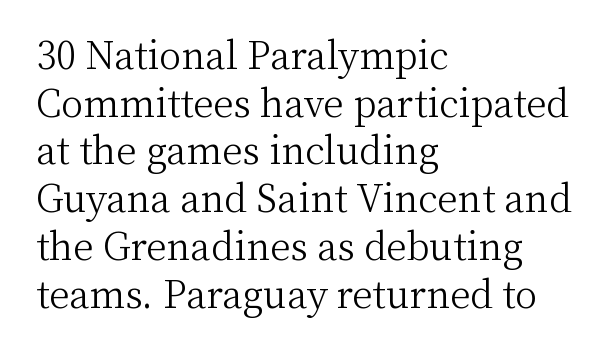
Descender tails drop into unmarked territory. Unbolded letterforms with no extra heft. No extra tracking has been applied to these lines. Here the designer chose a conventional face with non-uniform glyph widths.
